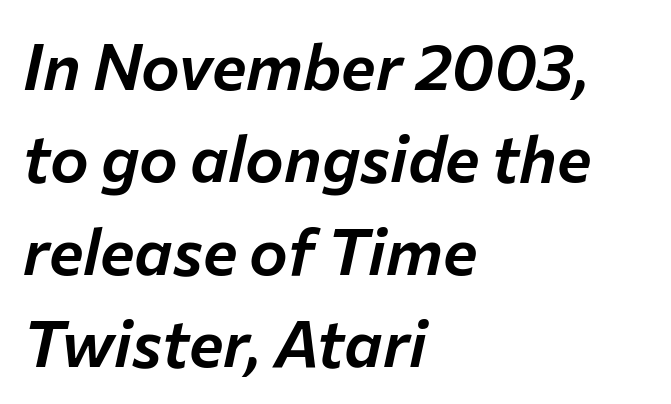
{"italic": "yes", "lean": "right", "slant_degrees": 12, "width": "normal", "stroke_contrast": "low", "x_height": "medium", "monospaced": "no", "underline": "no", "align": "left", "line_spacing": "normal", "line_spacing_ratio": 1.42, "letter_spacing": "normal", "letter_spacing_em": 0.0, "glyph_px": 65}
